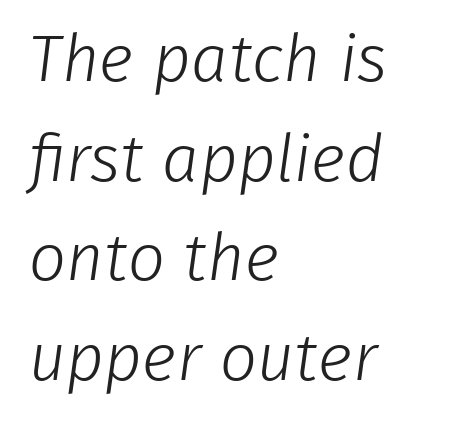
{"serif": "no", "bold": "no", "weight": "light", "width": "normal", "stroke_contrast": "low", "x_height": "medium", "monospaced": "no", "underline": "no", "align": "left", "line_spacing": "normal", "line_spacing_ratio": 1.51, "letter_spacing": "normal", "letter_spacing_em": 0.0, "glyph_px": 66}
